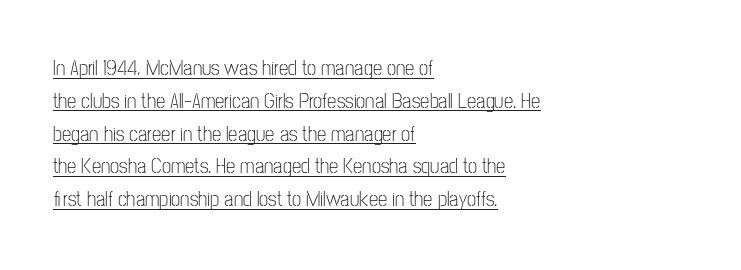
Q: Is the text bold? A: No.
Q: Is the text italic (slanted)? A: No, it is upright.
Q: Is the text underlined? A: Yes.
Q: How is the paragraph aligned? A: Left-aligned.
Q: Is the spacing between letters normal or unusually wide? A: Normal.
Q: Is the spacing between lines tight, normal or loose? A: Normal.
